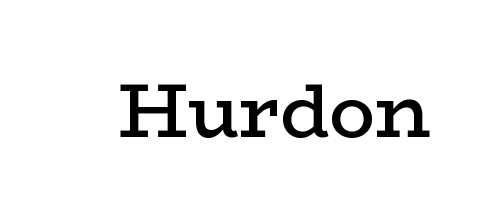
The image shows 76 px semibold, wide serif type, upright; set normal letter spacing, not underlined; low stroke contrast and a medium x-height.
